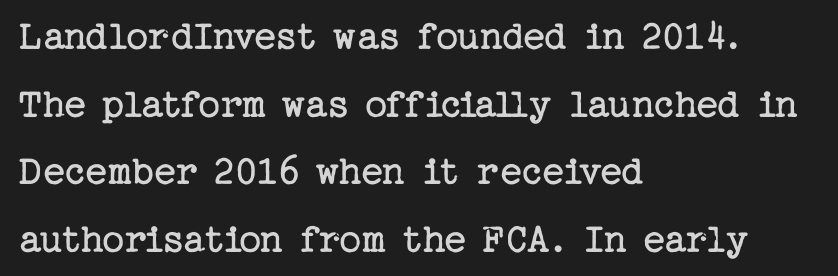
{"serif": "yes", "italic": "no", "bold": "no", "weight": "regular", "width": "normal", "stroke_contrast": "low", "x_height": "medium", "underline": "no", "align": "left", "line_spacing": "normal", "line_spacing_ratio": 1.57, "letter_spacing": "normal", "letter_spacing_em": 0.0, "glyph_px": 43}
